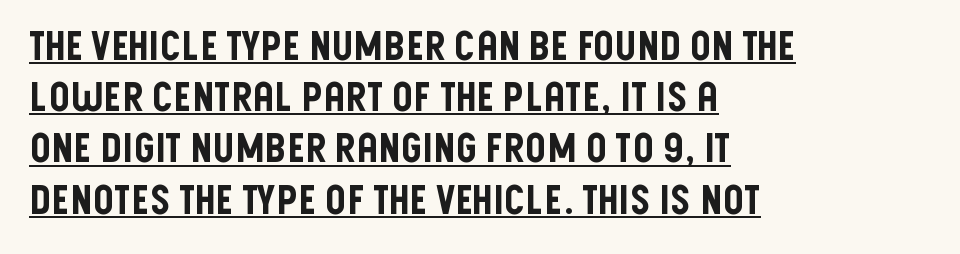
Looks like someone drew a line under every word here. Ascenders rise straight up at ninety degrees. Does the type have serifs? No, each stem ends abruptly. These lines keep a tight, regular rhythm from letter to letter.
